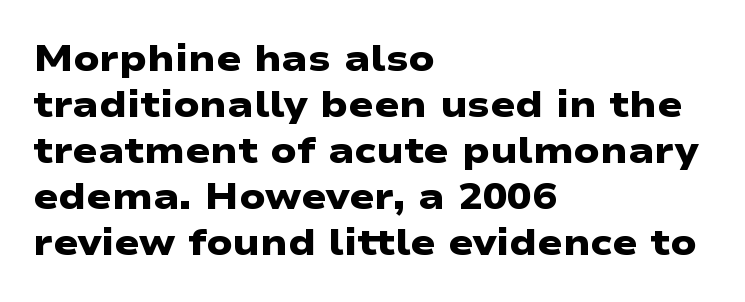
The image shows 37 px heavy, wide sans-serif type; set left-aligned, line spacing 1.24x, normal letter spacing, not underlined; low stroke contrast and a medium x-height.
